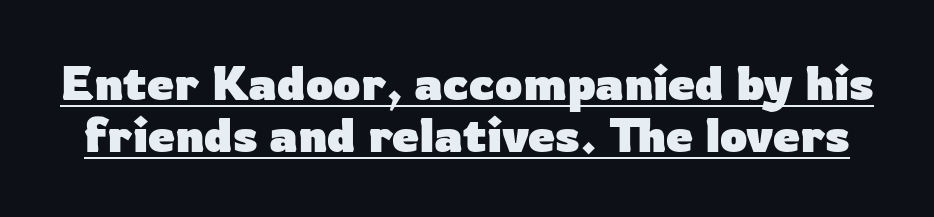
The image shows 48 px heavy sans-serif type, upright; set tight line spacing (1.09x), normal letter spacing, underlined; low stroke contrast and a medium x-height.
